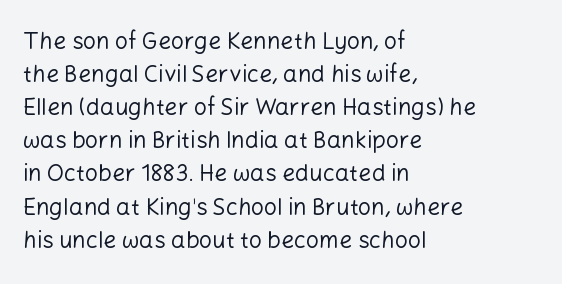
Q: Is the text bold? A: No.
Q: Is the text italic (slanted)? A: No, it is upright.
Q: Is the text underlined? A: No.
Q: How is the paragraph aligned? A: Left-aligned.
Q: Is the spacing between letters normal or unusually wide? A: Normal.
Q: Is the spacing between lines tight, normal or loose? A: Normal.
